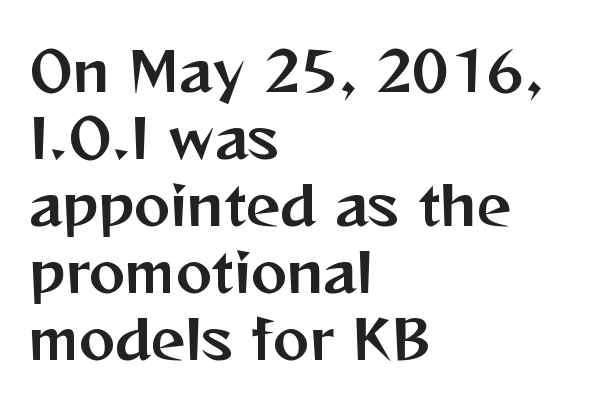
{"serif": "no", "italic": "no", "width": "normal", "stroke_contrast": "medium", "x_height": "medium", "monospaced": "no", "underline": "no", "align": "left", "line_spacing_ratio": 1.24, "letter_spacing": "normal", "letter_spacing_em": 0.0, "glyph_px": 54}
